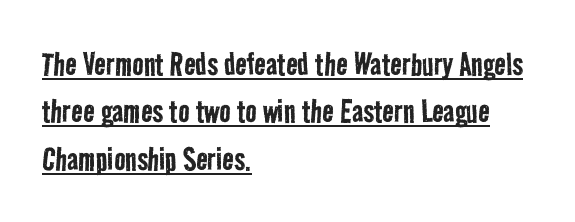
The image shows 38 px regular-weight, condensed sans-serif type; set left-aligned, normal line spacing (1.25x), normal letter spacing, underlined; low stroke contrast and a medium x-height.
